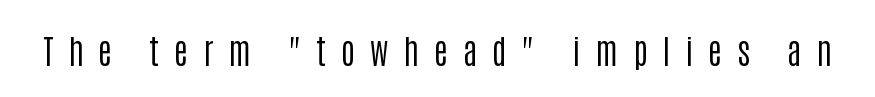
The image shows 34 px regular-weight, condensed sans-serif type, upright; set unusually wide letter spacing (+0.44 em), not underlined; low stroke contrast and a large x-height.
